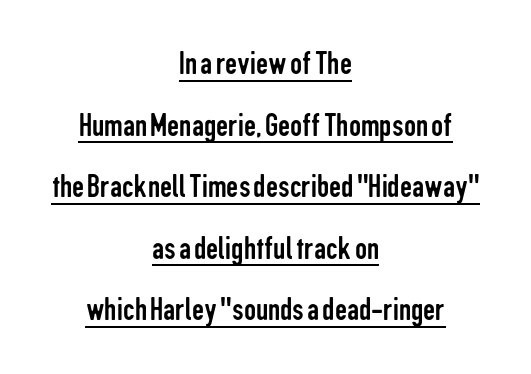
Every row of glyphs is offset so its center matches the block's center. The face used here appears with an underline applied. These glyphs show unthickened strokes, regular width or finer. It's the straight-up-and-down kind of type.
